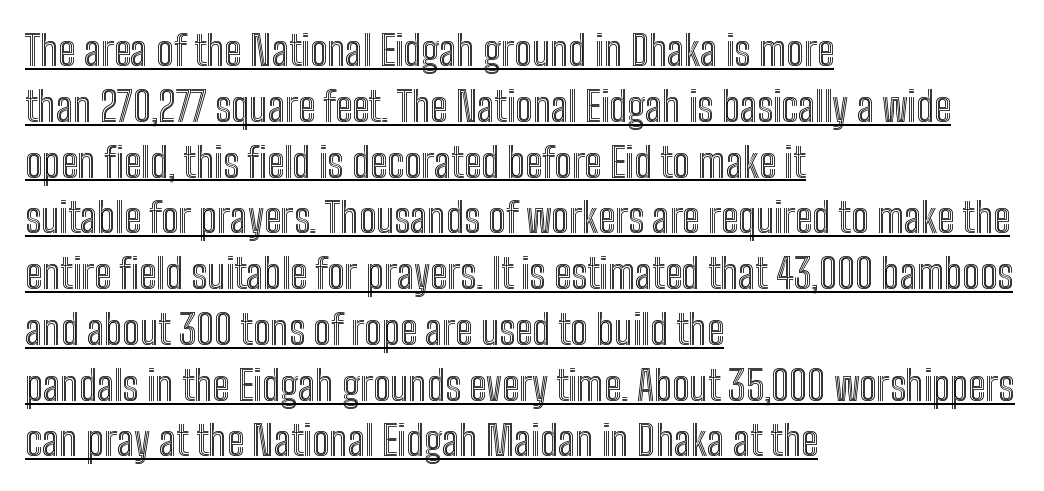
Q: Is the text italic (slanted)? A: No, it is upright.
Q: Is the text underlined? A: Yes.
Q: How is the paragraph aligned? A: Left-aligned.
Q: Is the spacing between letters normal or unusually wide? A: Normal.
Q: Is the spacing between lines tight, normal or loose? A: Normal.
Q: Width (condensed, normal, or wide)? A: Condensed.
Q: x-height? A: Medium.
Q: Monospaced? A: No.
